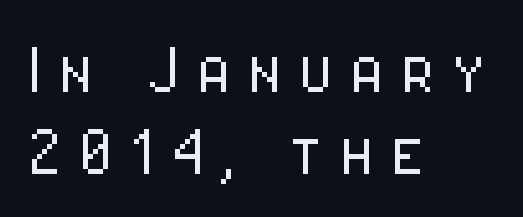
The image shows 80 px light, condensed sans-serif type, upright; set left-aligned, tight line spacing (1.03x), unusually wide letter spacing (+0.2 em), not underlined; low stroke contrast and a medium x-height.
